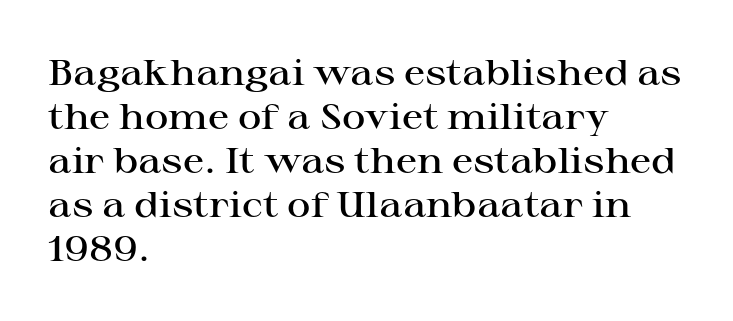
The designer went with a serif here, giving each stem small feet. The face used here is proportionally spaced, like ordinary book or web type. How heavy is the stroke? Medium-heavy — a semibold, shy of bold. Observe the ordinary spacing: letters are neighbours, not strangers. Is there any slant? The stems are plumb.
